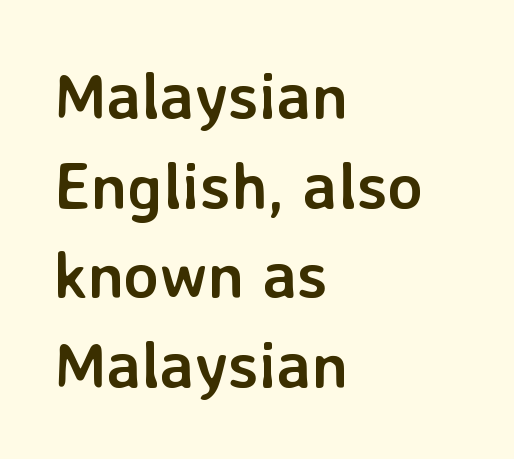
A clean baseline with only descenders dipping below it. Every row of glyphs begins at an identical x-position on the left. Plenty of ink on the page — the face is bold. The lettering holds an erect, upright posture throughout.
